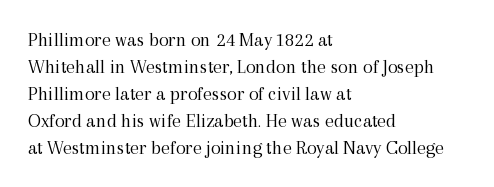
{"italic": "no", "bold": "no", "underline": "no", "align": "left", "line_spacing": "normal", "line_spacing_ratio": 1.35, "letter_spacing": "normal", "letter_spacing_em": 0.0, "glyph_px": 20}
